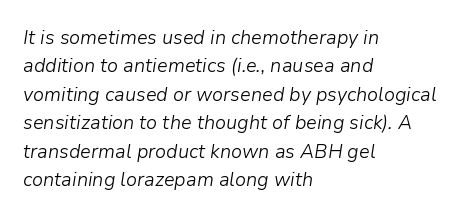
The image shows 20 px text type, italic (leaning right); set left-aligned, normal line spacing (1.42x), normal letter spacing, not underlined.
